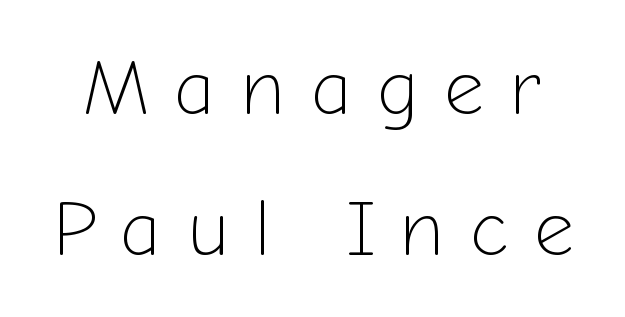
{"serif": "no", "italic": "no", "bold": "no", "weight": "light", "width": "normal", "stroke_contrast": "low", "x_height": "medium", "monospaced": "no", "underline": "no", "line_spacing_ratio": 1.78, "letter_spacing": "wide", "letter_spacing_em": 0.31, "glyph_px": 79}
